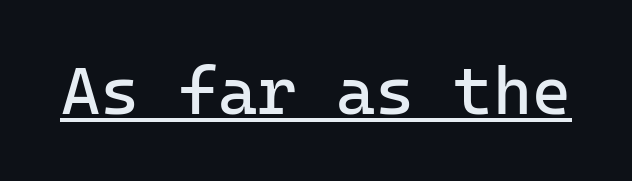
Q: Is the text bold? A: No.
Q: Is the text italic (slanted)? A: No, it is upright.
Q: Is the typeface a serif or a sans-serif typeface? A: Sans-serif.
Q: Is the text underlined? A: Yes.
Q: Is the spacing between letters normal or unusually wide? A: Normal.
Q: Width (condensed, normal, or wide)? A: Normal.
Q: Stroke contrast? A: Low.
Q: x-height? A: Medium.
Q: Monospaced? A: Yes.
